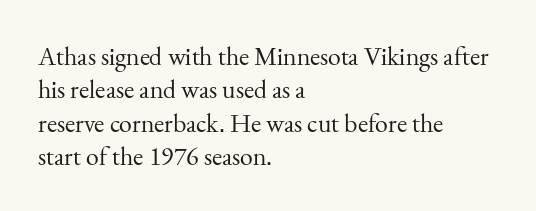
Compared with typical paragraphs, the rows here are spaced about the same. The letters stand straight up with perfectly vertical stems. Short and long lines alike share a common starting point at left. Is the stroke heavy? The answer is a plain regular-or-lighter. In terms of letterspacing, this is plain default setting. Just letters on the line, the space beneath them empty.
